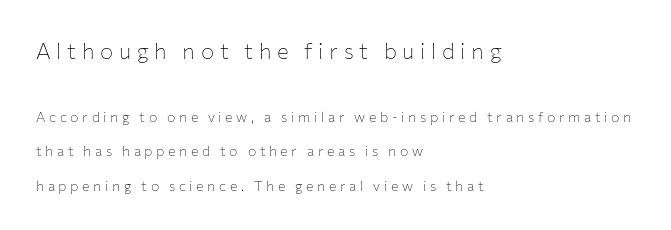
{"italic": "no", "bold": "no", "underline": "no", "align": "left", "line_spacing": "loose", "line_spacing_ratio": 2.44, "letter_spacing": "wide", "letter_spacing_em": 0.26, "larger_block": "first", "size_ratio": 1.57, "glyph_px": 22}
